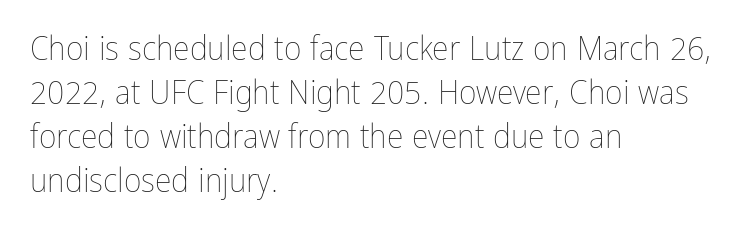
The image shows 34 px thin, condensed type, upright; set left-aligned, normal line spacing (1.29x), normal letter spacing, not underlined; low stroke contrast and a medium x-height.
